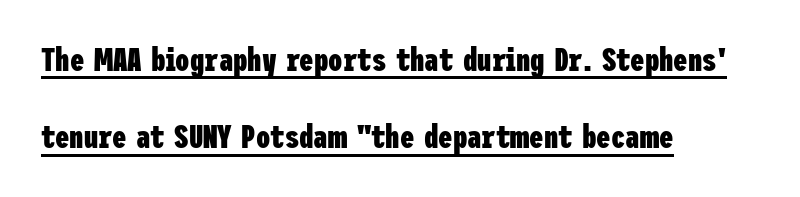
Q: Is the text bold? A: Yes.
Q: Is the text italic (slanted)? A: No, it is upright.
Q: Is the typeface a serif or a sans-serif typeface? A: Sans-serif.
Q: Is the text underlined? A: Yes.
Q: How is the paragraph aligned? A: Left-aligned.
Q: Is the spacing between letters normal or unusually wide? A: Normal.
Q: Is the spacing between lines tight, normal or loose? A: Loose.
Q: Width (condensed, normal, or wide)? A: Condensed.
Q: Stroke contrast? A: Low.
Q: x-height? A: Medium.
